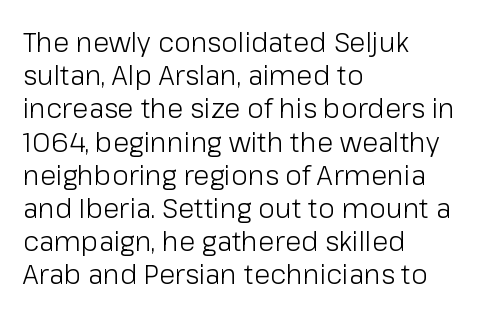
The zone under the glyphs is completely vacant. The passage is arranged the way most books set body copy — flush left. The type sits square on the baseline with zero lean. Weight: in the light-to-regular range. In terms of letterspacing, this is plain default setting.
